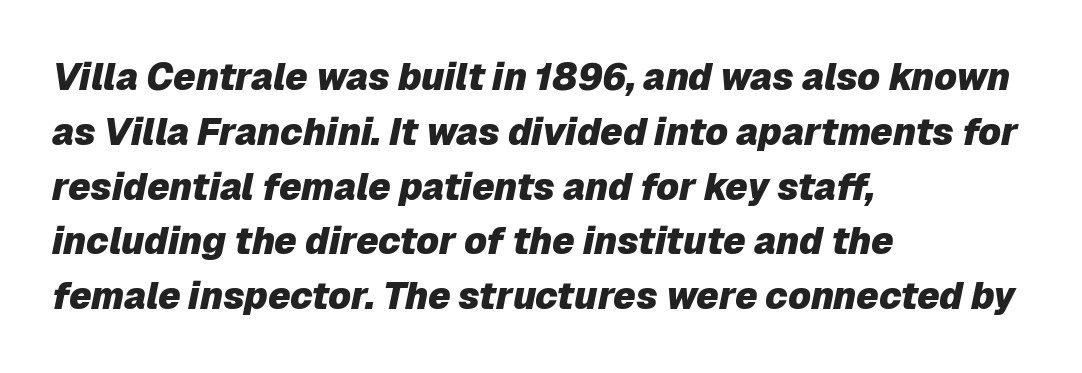
{"italic": "yes", "lean": "right", "slant_degrees": 12, "bold": "yes", "weight": "heavy", "width": "normal", "stroke_contrast": "low", "x_height": "medium", "monospaced": "no", "underline": "no", "align": "left", "line_spacing": "normal", "line_spacing_ratio": 1.48, "letter_spacing": "normal", "letter_spacing_em": 0.0, "glyph_px": 37}
